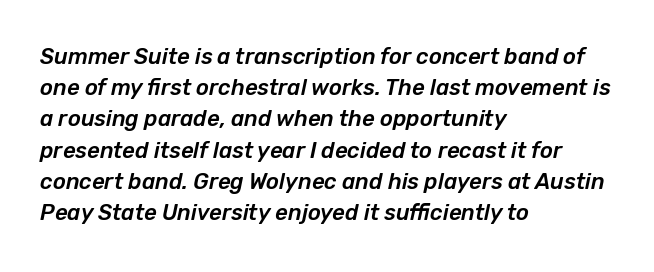
{"italic": "yes", "lean": "right", "slant_degrees": 12, "underline": "no", "align": "left", "line_spacing": "normal", "line_spacing_ratio": 1.42, "letter_spacing": "normal", "letter_spacing_em": 0.0, "glyph_px": 22}
